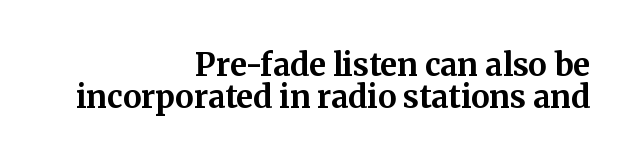
Q: Is the text bold? A: Yes.
Q: Is the text italic (slanted)? A: No, it is upright.
Q: Is the typeface a serif or a sans-serif typeface? A: Serif.
Q: Is the text underlined? A: No.
Q: How is the paragraph aligned? A: Right-aligned.
Q: Is the spacing between letters normal or unusually wide? A: Normal.
Q: Is the spacing between lines tight, normal or loose? A: Tight.
Q: Width (condensed, normal, or wide)? A: Normal.
Q: Stroke contrast? A: Medium.
Q: x-height? A: Medium.
Q: Monospaced? A: No.
